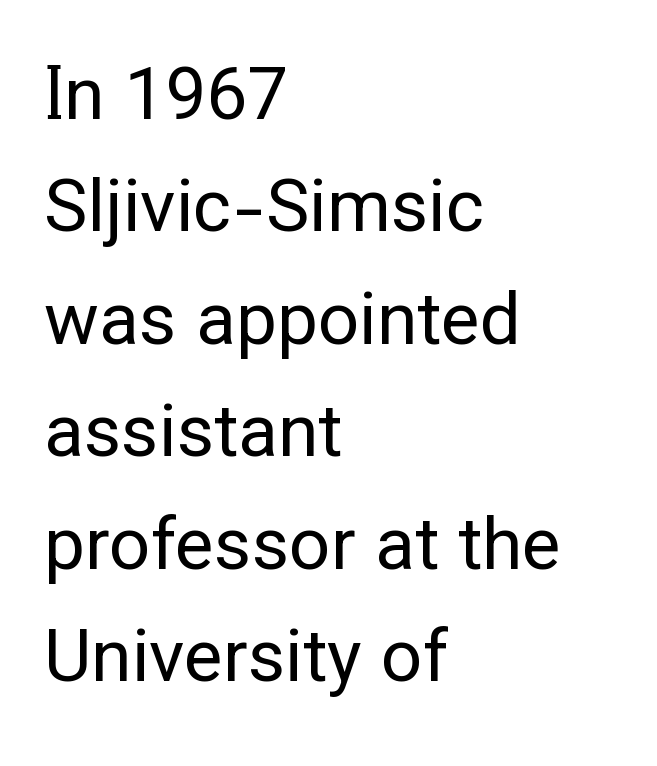
{"serif": "no", "italic": "no", "bold": "no", "weight": "regular", "width": "normal", "stroke_contrast": "low", "x_height": "medium", "monospaced": "no", "underline": "no", "align": "left", "line_spacing": "normal", "line_spacing_ratio": 1.54, "letter_spacing": "normal", "letter_spacing_em": 0.0, "glyph_px": 73}
